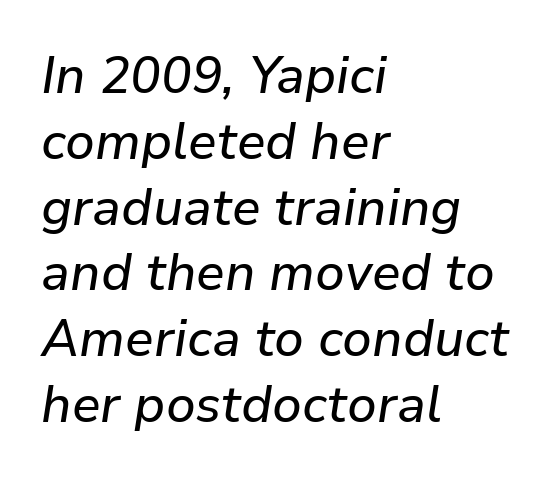
The image shows 51 px text type, italic (leaning right); set left-aligned, normal line spacing (1.29x), normal letter spacing, not underlined; low stroke contrast and a medium x-height.
